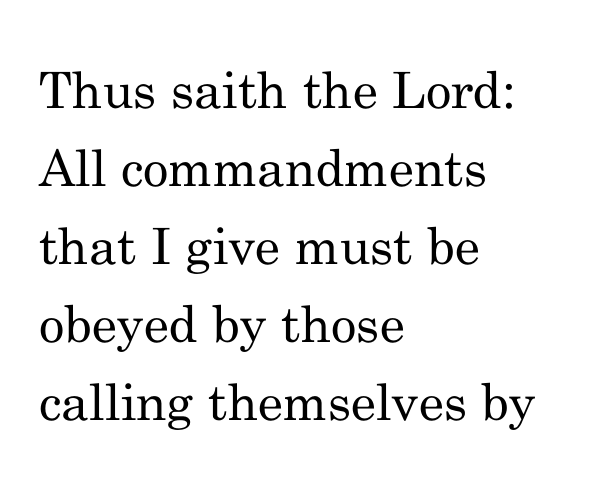
The image shows 50 px regular-weight serif type, upright; set left-aligned, normal line spacing (1.56x), normal letter spacing, not underlined; medium stroke contrast and a small x-height.
